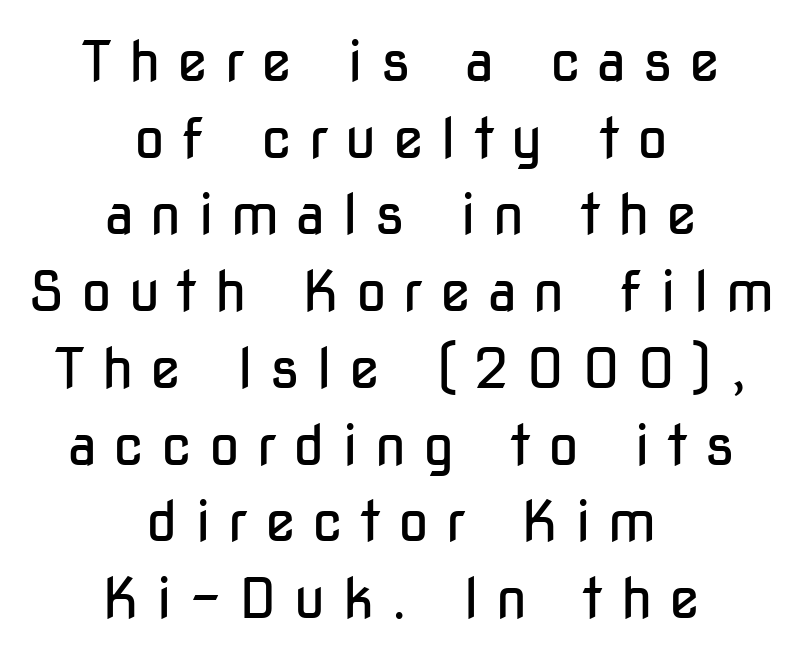
{"serif": "no", "italic": "no", "bold": "no", "weight": "regular", "width": "condensed", "stroke_contrast": "low", "x_height": "medium", "monospaced": "no", "underline": "no", "align": "center", "line_spacing": "normal", "line_spacing_ratio": 1.37, "letter_spacing": "wide", "letter_spacing_em": 0.3, "glyph_px": 56}
